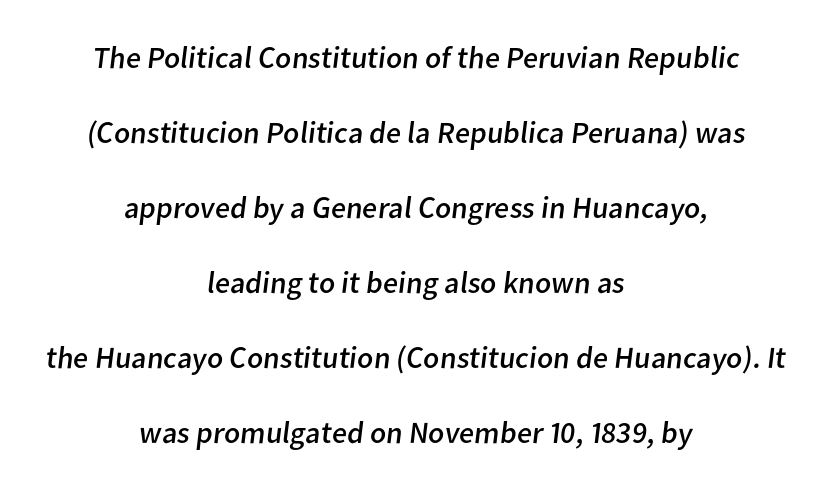
Horizontally, the lines are justified to the midpoint only. The block of text is sparse from top to bottom, with ample space between rows. These lines are composed in type without serifs. Spacing between characters is what you'd get straight out of the box. The words here are not underlined.
